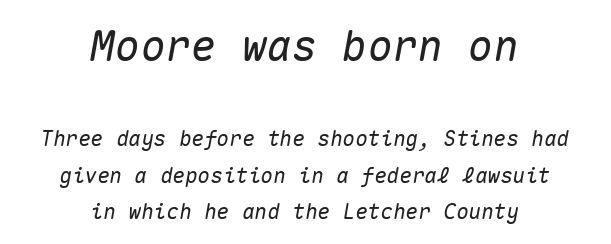
Note the uniform advance width — an 'i' takes as much space as an 'm'. Glyph-to-glyph distance matches everyday printed text. The designer gave the opening block more size than the closing block. Only glyphs here, with clear space below each row.
